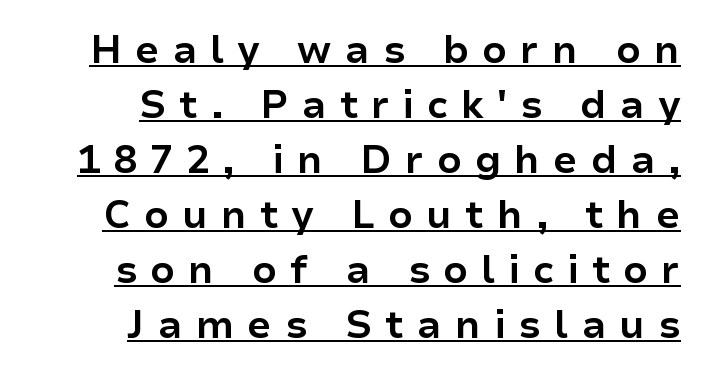
The image shows 39 px bold sans-serif type, upright; set right-aligned, normal line spacing (1.41x), unusually wide letter spacing (+0.33 em), underlined; low stroke contrast and a medium x-height.
